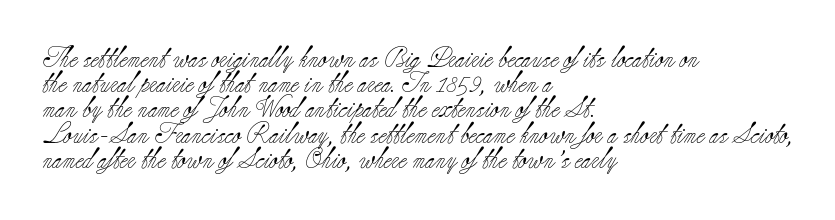
The image shows 21 px text type; set left-aligned, line spacing 1.2x, normal letter spacing, not underlined.
